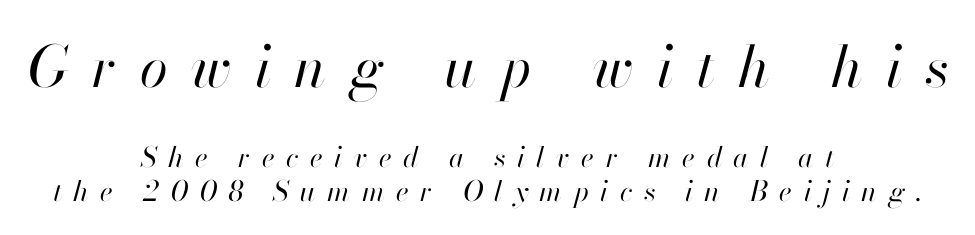
Q: Is the text bold? A: No.
Q: Is the text italic (slanted)? A: Yes, it leans right by about 13 degrees.
Q: Is the text underlined? A: No.
Q: How is the paragraph aligned? A: Centered.
Q: Is the spacing between letters normal or unusually wide? A: Unusually wide.
Q: Which block of text is set in a larger size, the first (top) or the second (bottom)? A: The first (top) one.
Q: Width (condensed, normal, or wide)? A: Normal.
Q: Stroke contrast? A: High.
Q: x-height? A: Small.
Q: Monospaced? A: No.
